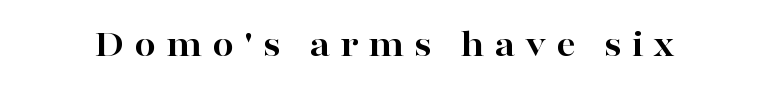
The image shows 39 px bold, wide serif type, upright; set unusually wide letter spacing (+0.25 em), not underlined; high stroke contrast and a medium x-height.
